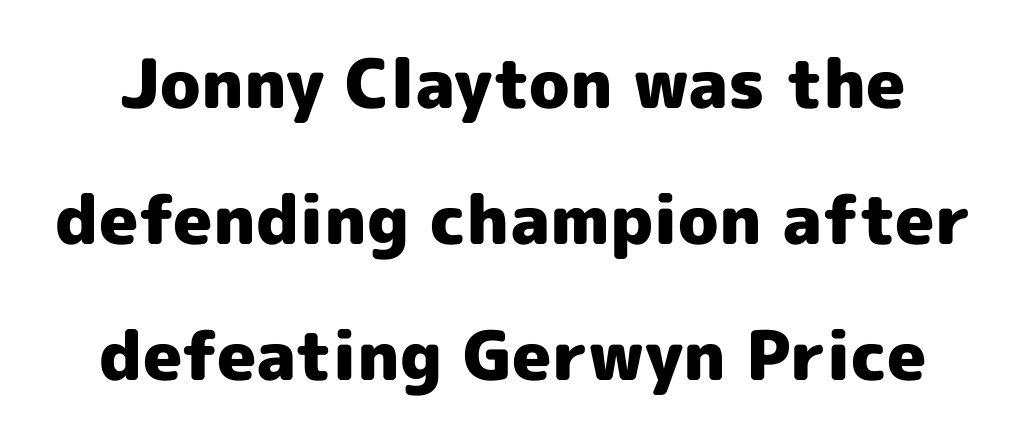
The image shows 68 px heavy sans-serif type, upright; set loose line spacing (2.0x), normal letter spacing, not underlined; a medium x-height.
